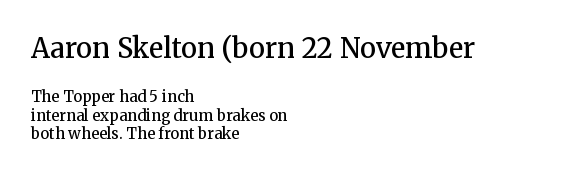
These lines were composed using upright roman letters. Honestly, the letter spacing is just normal — you wouldn't notice it. Clear beneath every line of the passage. Teacher's note: observe the even left margin — that is flush-left alignment. Look at the stroke-to-counter ratio: somewhat heavy, a semibold.
